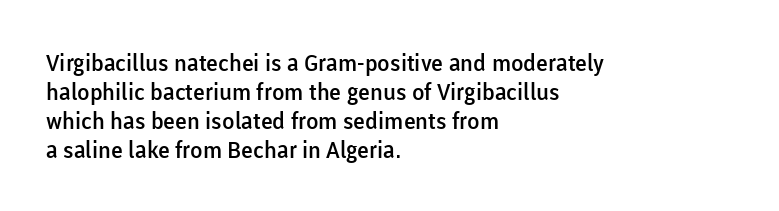
Q: Is the text bold? A: Semi-bold.
Q: Is the text italic (slanted)? A: No, it is upright.
Q: Is the text underlined? A: No.
Q: How is the paragraph aligned? A: Left-aligned.
Q: Is the spacing between letters normal or unusually wide? A: Normal.
Q: Is the spacing between lines tight, normal or loose? A: Normal.
